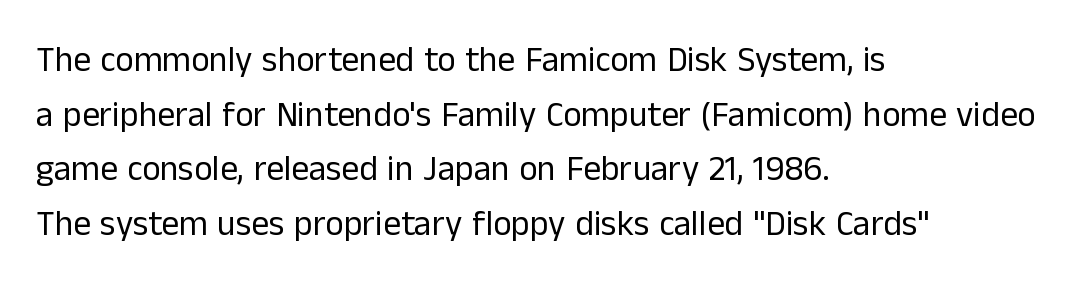
The image shows 35 px regular-weight sans-serif type, upright; set left-aligned, normal line spacing (1.56x), normal letter spacing, not underlined; low stroke contrast and a medium x-height.
